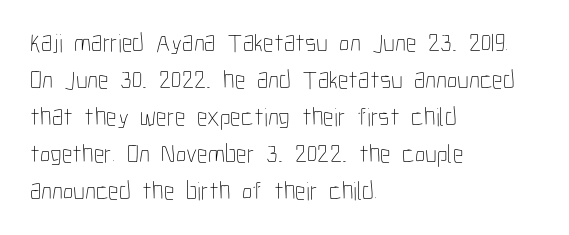
{"italic": "no", "bold": "no", "underline": "no", "align": "left", "line_spacing": "normal", "line_spacing_ratio": 1.42, "letter_spacing": "normal", "letter_spacing_em": 0.0, "glyph_px": 26}
